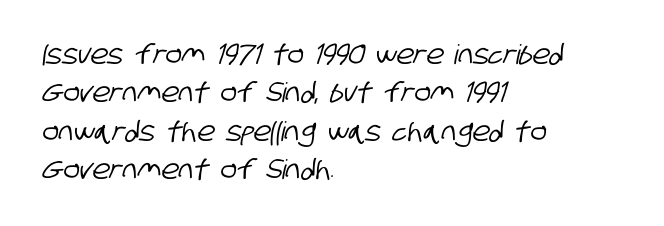
This sample keeps an unexceptional amount of space between lines. The lines in this sample share a left origin and differ only in where they stop. The letters sit at their default tracking, neither squeezed nor spread. Check the space under the baseline: it is left empty.
